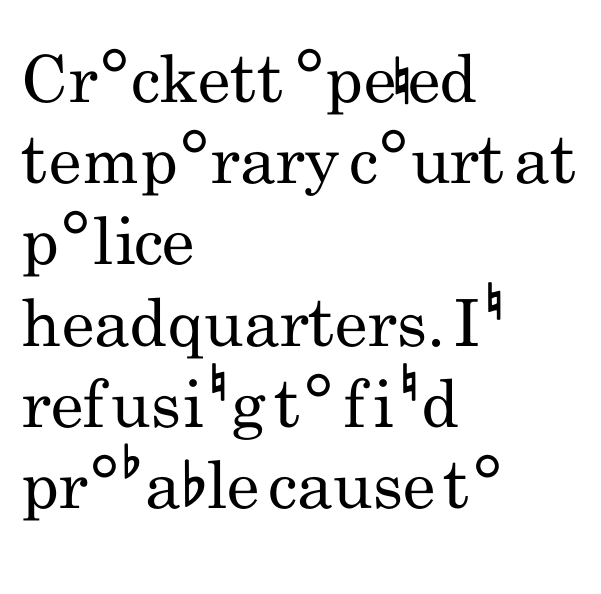
Q: Is the text bold? A: No.
Q: Is the text italic (slanted)? A: No, it is upright.
Q: Is the typeface a serif or a sans-serif typeface? A: Sans-serif.
Q: Is the text underlined? A: No.
Q: How is the paragraph aligned? A: Left-aligned.
Q: Is the spacing between letters normal or unusually wide? A: Normal.
Q: Is the spacing between lines tight, normal or loose? A: Normal.
Q: Width (condensed, normal, or wide)? A: Condensed.
Q: Stroke contrast? A: Low.
Q: x-height? A: Small.
Q: Monospaced? A: No.
